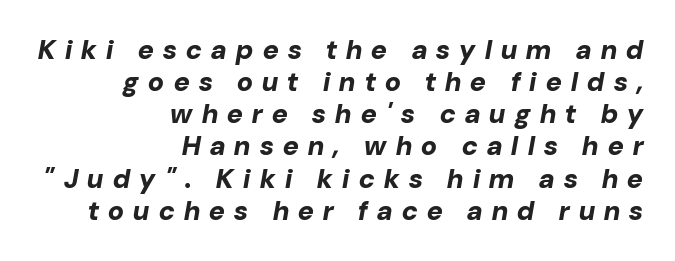
{"italic": "yes", "lean": "right", "slant_degrees": 10, "bold": "yes", "underline": "no", "align": "right", "line_spacing_ratio": 1.19, "letter_spacing": "wide", "letter_spacing_em": 0.35, "glyph_px": 27}
